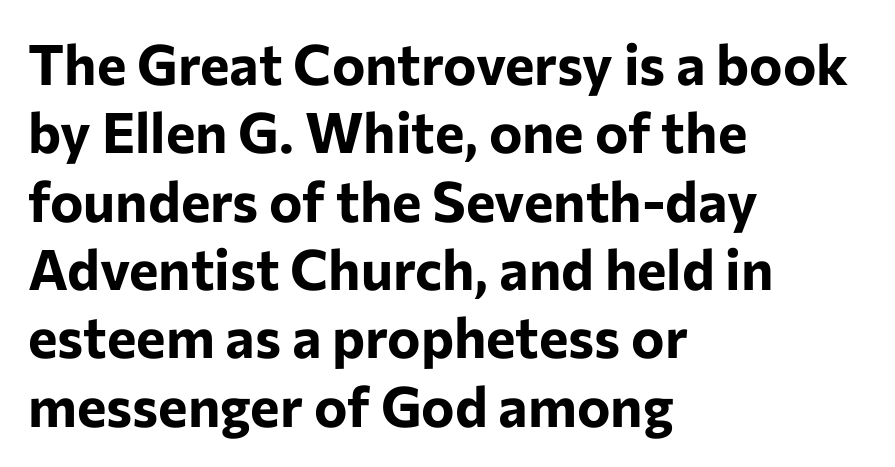
Q: Is the text bold? A: Yes.
Q: Is the text italic (slanted)? A: No, it is upright.
Q: Is the typeface a serif or a sans-serif typeface? A: Sans-serif.
Q: Is the text underlined? A: No.
Q: How is the paragraph aligned? A: Left-aligned.
Q: Is the spacing between letters normal or unusually wide? A: Normal.
Q: Width (condensed, normal, or wide)? A: Normal.
Q: Stroke contrast? A: Low.
Q: x-height? A: Medium.
Q: Monospaced? A: No.
